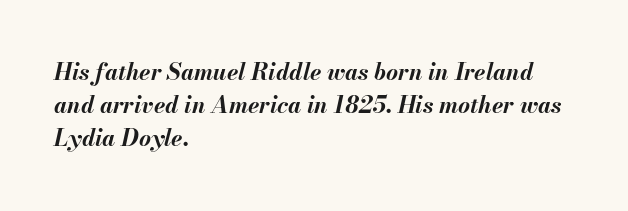
Q: Is the text bold? A: Yes.
Q: Is the text italic (slanted)? A: Yes, it leans right by about 13 degrees.
Q: Is the text underlined? A: No.
Q: How is the paragraph aligned? A: Left-aligned.
Q: Is the spacing between letters normal or unusually wide? A: Normal.
Q: Is the spacing between lines tight, normal or loose? A: Normal.
